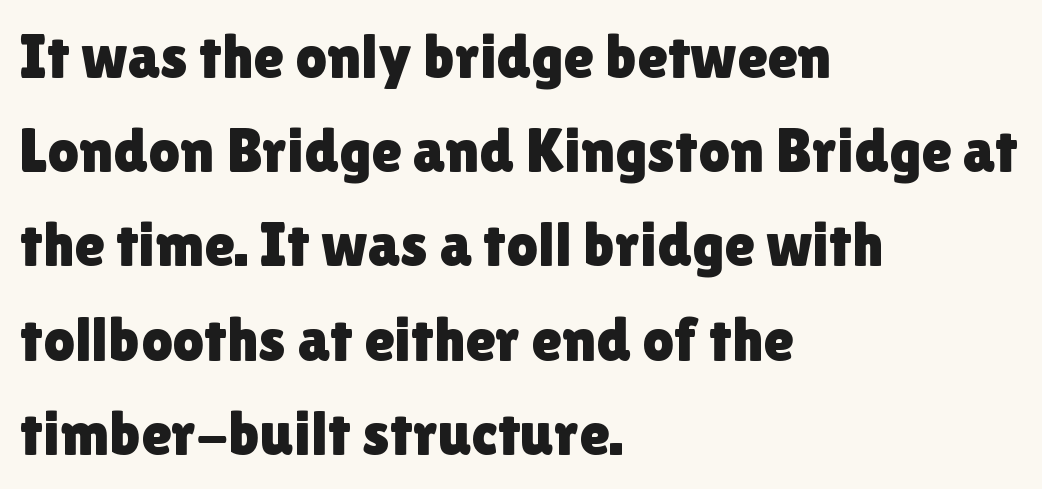
Q: Is the text italic (slanted)? A: No, it is upright.
Q: Is the typeface a serif or a sans-serif typeface? A: Sans-serif.
Q: Is the text underlined? A: No.
Q: How is the paragraph aligned? A: Left-aligned.
Q: Is the spacing between letters normal or unusually wide? A: Normal.
Q: Is the spacing between lines tight, normal or loose? A: Normal.
Q: Width (condensed, normal, or wide)? A: Normal.
Q: Stroke contrast? A: Low.
Q: x-height? A: Medium.
Q: Monospaced? A: No.
